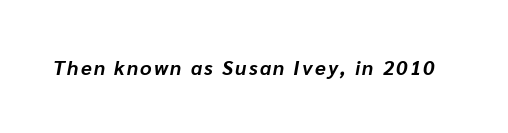
It's the slanting kind of type. Descenders hang freely into open space. Set as a true bold cut, around the 700 mark.
